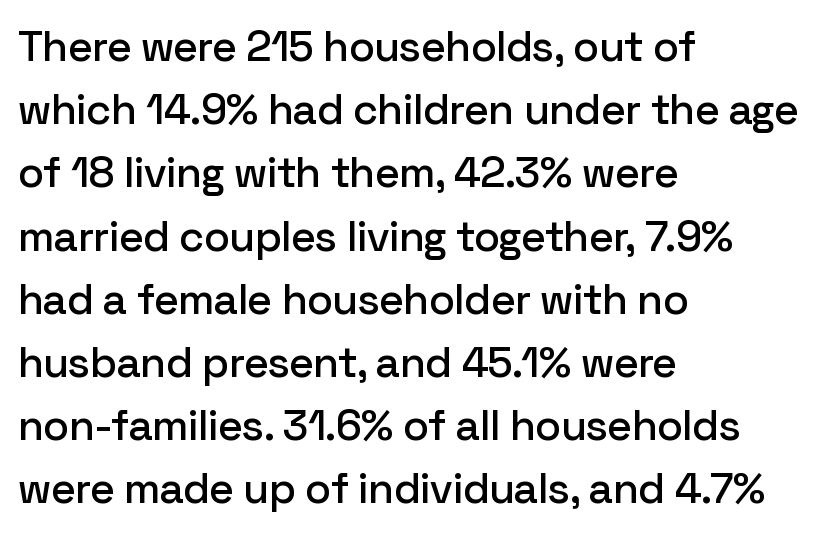
The image shows 43 px sans-serif type, upright; set left-aligned, normal line spacing (1.47x), normal letter spacing, not underlined; low stroke contrast and a medium x-height.
